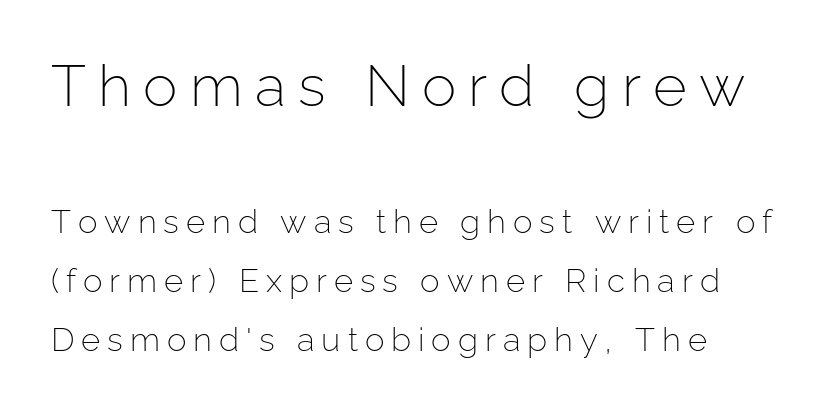
{"serif": "no", "italic": "no", "bold": "no", "weight": "light", "width": "normal", "stroke_contrast": "low", "x_height": "medium", "monospaced": "no", "underline": "no", "align": "left", "line_spacing_ratio": 1.79, "letter_spacing": "wide", "letter_spacing_em": 0.21, "larger_block": "first", "size_ratio": 1.76, "glyph_px": 58}
